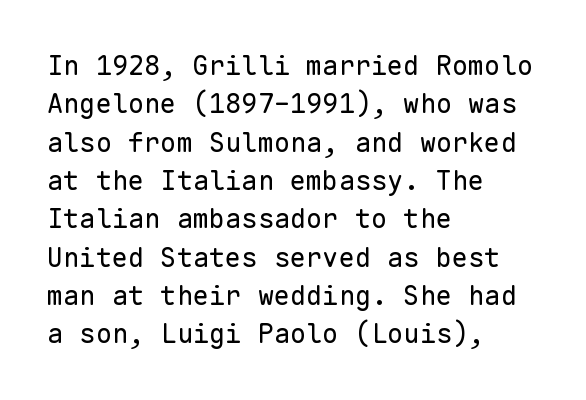
The image shows 27 px text type, upright; set left-aligned, normal line spacing (1.42x), normal letter spacing, not underlined.
